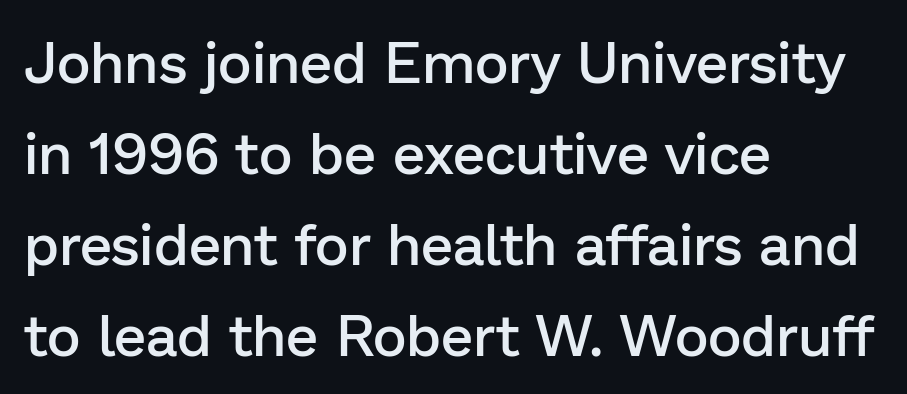
{"serif": "no", "italic": "no", "bold": "semi", "weight": "semibold", "width": "normal", "stroke_contrast": "low", "x_height": "medium", "monospaced": "no", "underline": "no", "align": "left", "line_spacing": "normal", "line_spacing_ratio": 1.57, "letter_spacing": "normal", "letter_spacing_em": 0.0, "glyph_px": 58}
